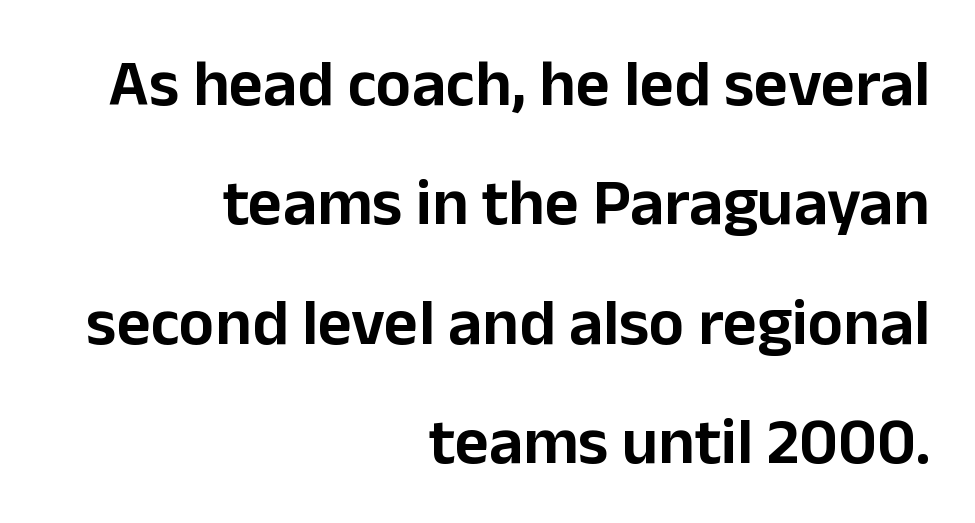
The image shows 66 px sans-serif type, upright; set right-aligned, line spacing 1.81x, normal letter spacing, not underlined; low stroke contrast and a medium x-height.
